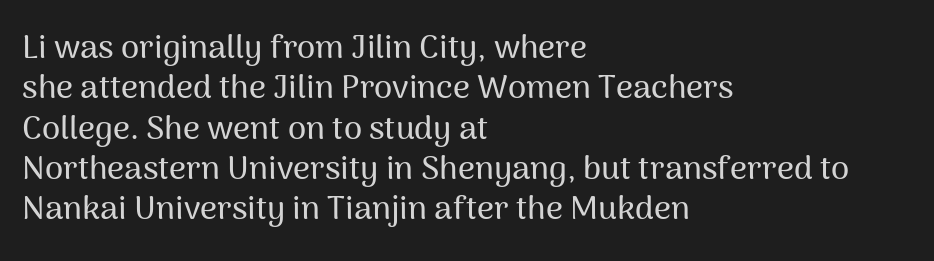
The image shows 33 px sans-serif type, upright; set left-aligned, line spacing 1.22x, normal letter spacing, not underlined; medium stroke contrast and a medium x-height.
